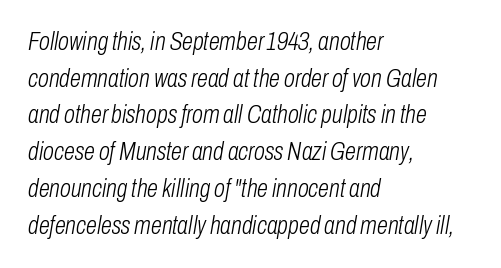
{"italic": "yes", "lean": "right", "slant_degrees": 10, "bold": "no", "underline": "no", "align": "left", "line_spacing": "normal", "line_spacing_ratio": 1.47, "letter_spacing": "normal", "letter_spacing_em": 0.0, "glyph_px": 25}
